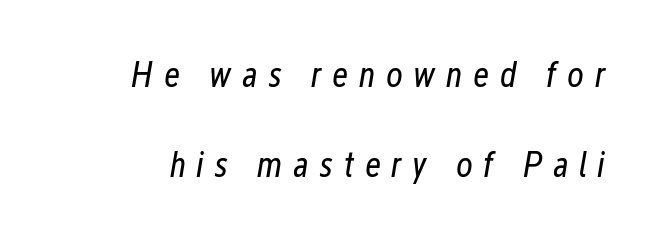
Notice the wide empty band between every row — that's loose leading. Is the type heavy? It reads as light-to-regular instead. A bare baseline throughout the passage. It's the slanting kind of type.
